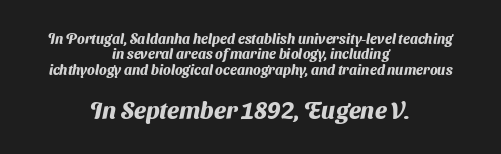
The image shows 24 px bold type; set centered, tight line spacing (1.1x), normal letter spacing, not underlined; the second (bottom) block is 1.71x larger.
